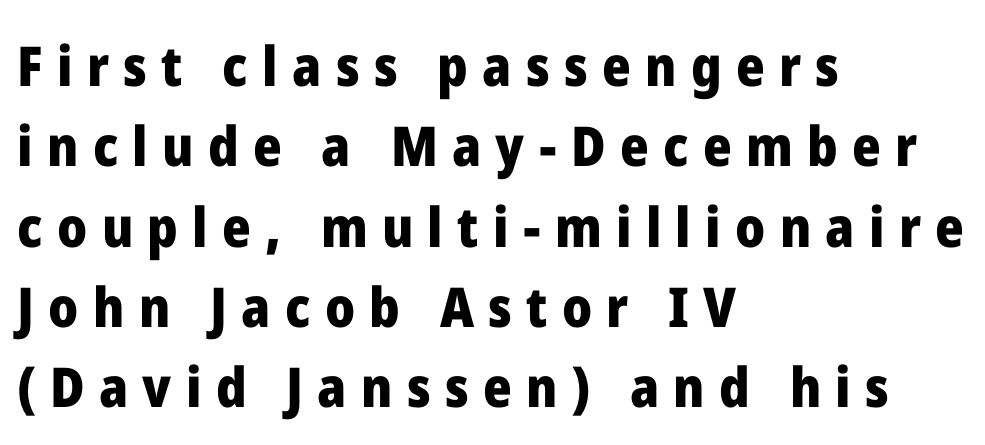
Each letter keeps its own natural width here, so spacing adapts to shape. Descenders hang freely into open space. The paragraph shown leans on its left margin. Compared with typical paragraphs, the rows here are spaced about the same.
